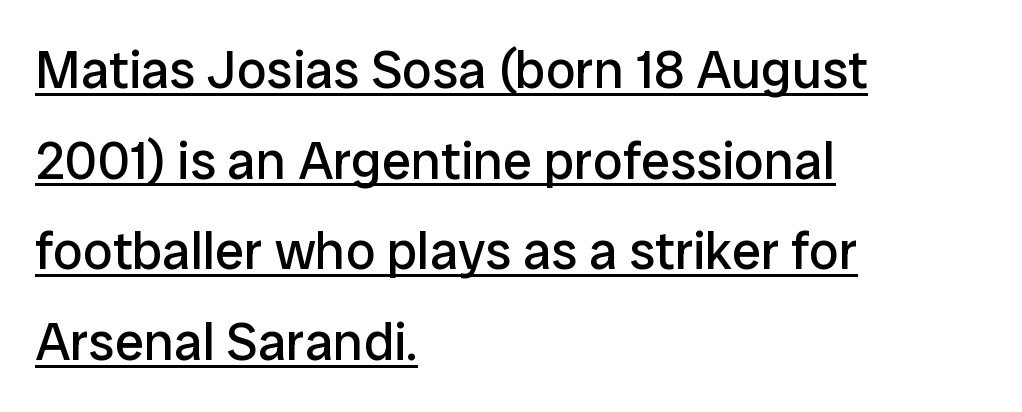
The image shows 53 px regular-weight sans-serif type, upright; set left-aligned, line spacing 1.71x, normal letter spacing, underlined; low stroke contrast and a medium x-height.
